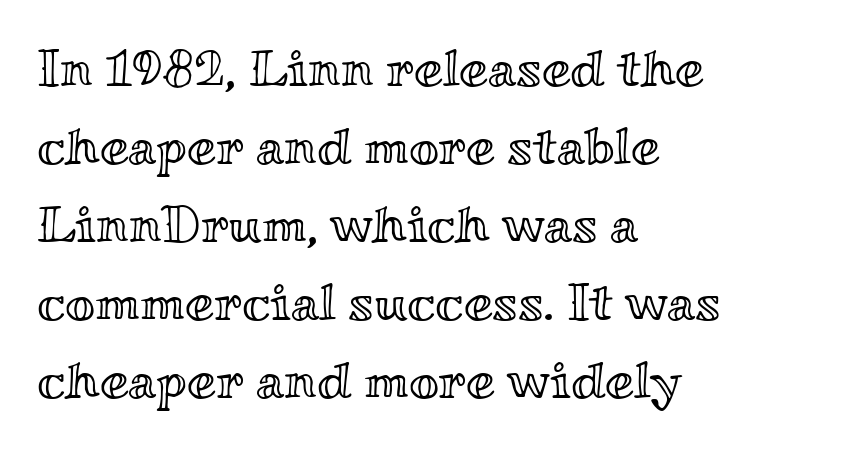
The image shows 52 px wide type, upright; set left-aligned, normal line spacing (1.5x), normal letter spacing, not underlined; a small x-height.
